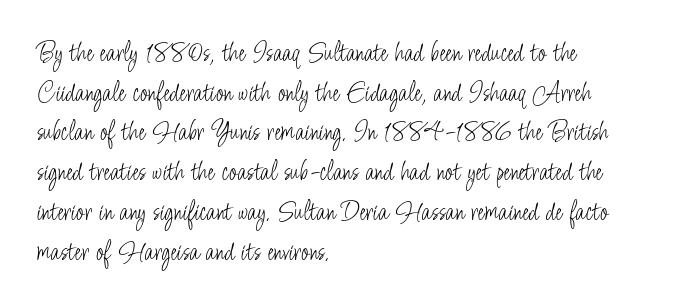
The string is rendered with underlining switched off. The passage shown is typed in a proportional face where columns would drift. No extra tracking has been applied to these lines.
